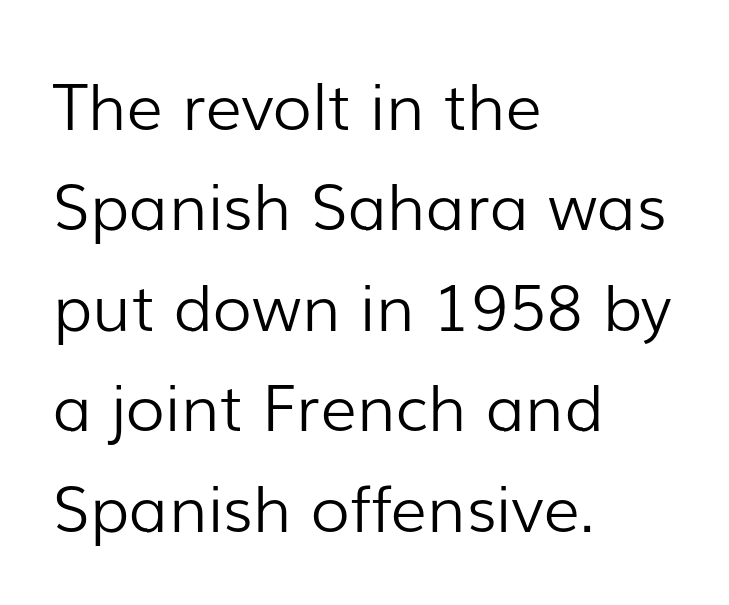
{"serif": "no", "italic": "no", "bold": "no", "weight": "light", "width": "normal", "stroke_contrast": "low", "x_height": "medium", "monospaced": "no", "underline": "no", "align": "left", "line_spacing": "normal", "line_spacing_ratio": 1.57, "letter_spacing": "normal", "letter_spacing_em": 0.0, "glyph_px": 64}
